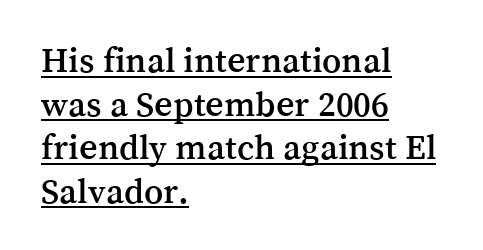
Q: Is the text italic (slanted)? A: No, it is upright.
Q: Is the typeface a serif or a sans-serif typeface? A: Serif.
Q: Is the text underlined? A: Yes.
Q: How is the paragraph aligned? A: Left-aligned.
Q: Is the spacing between letters normal or unusually wide? A: Normal.
Q: Width (condensed, normal, or wide)? A: Normal.
Q: Stroke contrast? A: Medium.
Q: x-height? A: Medium.
Q: Monospaced? A: No.
